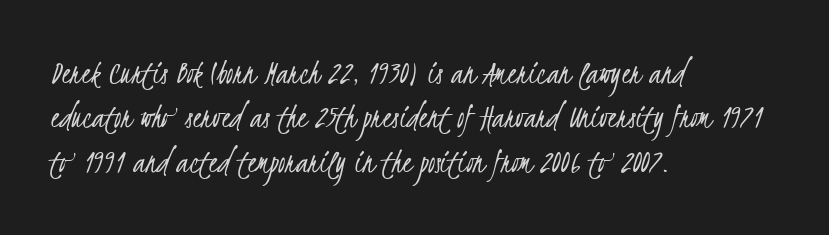
Q: Is the text bold? A: No.
Q: Is the typeface a serif or a sans-serif typeface? A: Sans-serif.
Q: Is the text underlined? A: No.
Q: How is the paragraph aligned? A: Left-aligned.
Q: Is the spacing between letters normal or unusually wide? A: Normal.
Q: Width (condensed, normal, or wide)? A: Condensed.
Q: Stroke contrast? A: Low.
Q: x-height? A: Small.
Q: Monospaced? A: No.
